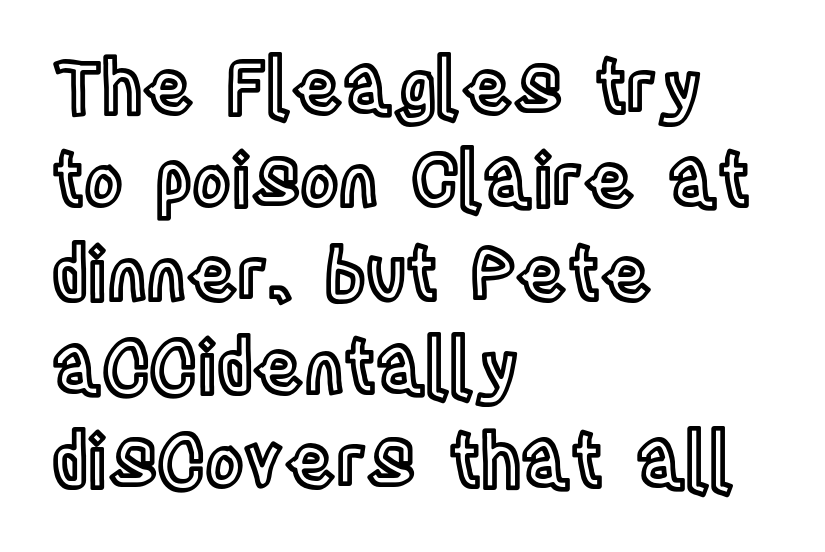
Q: Is the text italic (slanted)? A: No, it is upright.
Q: Is the text underlined? A: No.
Q: How is the paragraph aligned? A: Left-aligned.
Q: Is the spacing between letters normal or unusually wide? A: Normal.
Q: Is the spacing between lines tight, normal or loose? A: Normal.
Q: Width (condensed, normal, or wide)? A: Condensed.
Q: x-height? A: Large.
Q: Monospaced? A: No.
